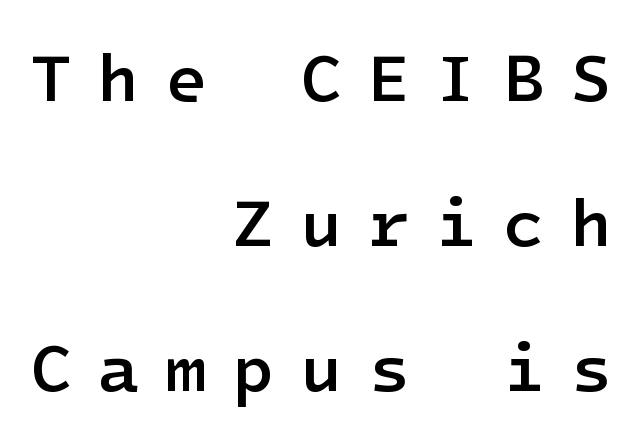
The image shows 68 px semibold sans-serif type, upright; set right-aligned, loose line spacing (2.13x), unusually wide letter spacing (+0.38 em), not underlined; low stroke contrast and a medium x-height.
